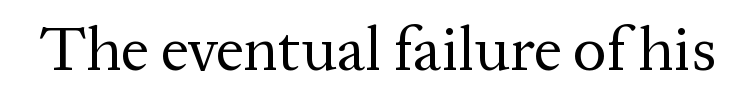
A typesetter would mark this as roman, not italic. You could not count columns in this text — the font is proportionally spaced. The passage shown has conventional tracking throughout. Is the type heavy? It reads as light-to-regular instead. Observe the serifs anchoring each vertical stroke in this sample. Rule under the text: the space is simply empty.
